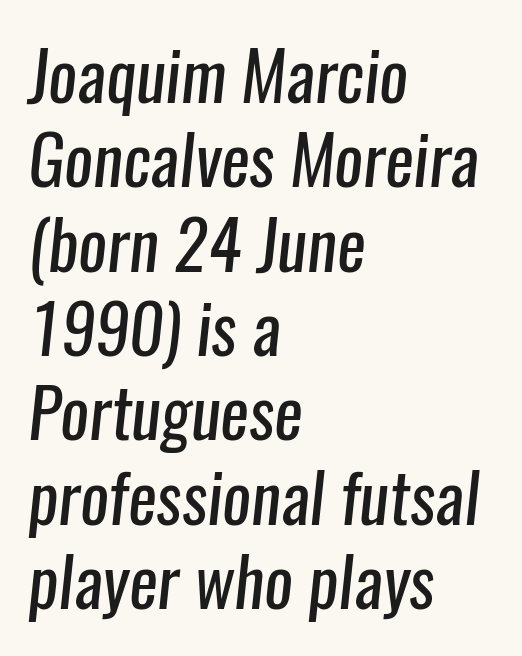
{"serif": "no", "bold": "no", "weight": "regular", "width": "condensed", "stroke_contrast": "low", "x_height": "medium", "monospaced": "no", "underline": "no", "align": "left", "line_spacing_ratio": 1.24, "letter_spacing": "normal", "letter_spacing_em": 0.0, "glyph_px": 68}
